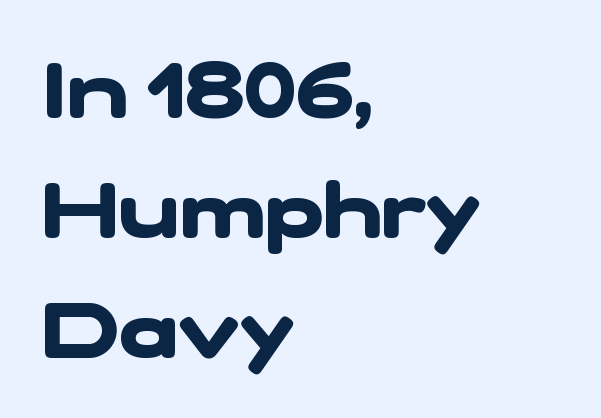
Q: Is the text bold? A: Yes.
Q: Is the typeface a serif or a sans-serif typeface? A: Sans-serif.
Q: Is the text underlined? A: No.
Q: How is the paragraph aligned? A: Left-aligned.
Q: Is the spacing between letters normal or unusually wide? A: Normal.
Q: Is the spacing between lines tight, normal or loose? A: Normal.
Q: Width (condensed, normal, or wide)? A: Wide.
Q: Stroke contrast? A: Low.
Q: x-height? A: Medium.
Q: Monospaced? A: No.
